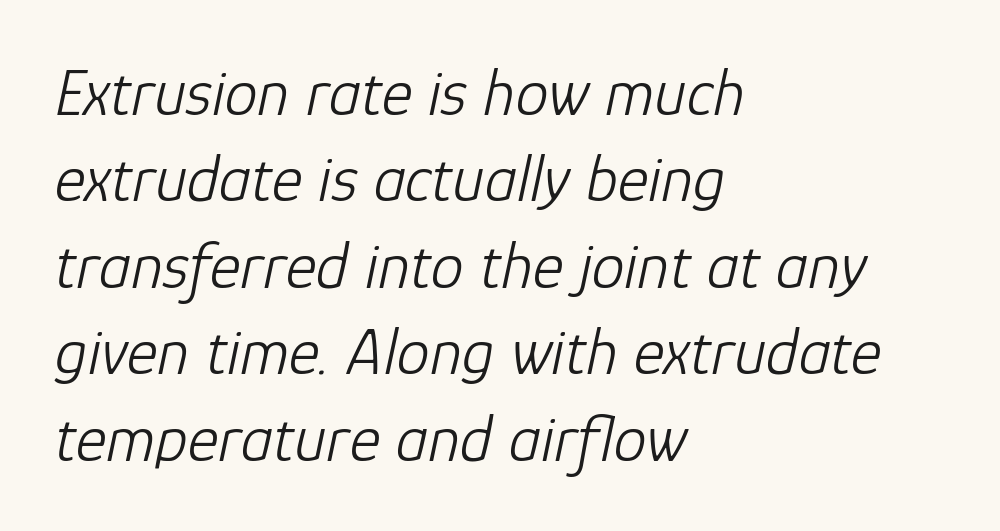
Q: Is the text bold? A: No.
Q: Is the text italic (slanted)? A: Yes, it leans right by about 12 degrees.
Q: Is the text underlined? A: No.
Q: How is the paragraph aligned? A: Left-aligned.
Q: Is the spacing between letters normal or unusually wide? A: Normal.
Q: Is the spacing between lines tight, normal or loose? A: Normal.
Q: Width (condensed, normal, or wide)? A: Normal.
Q: Stroke contrast? A: Low.
Q: x-height? A: Medium.
Q: Monospaced? A: No.
